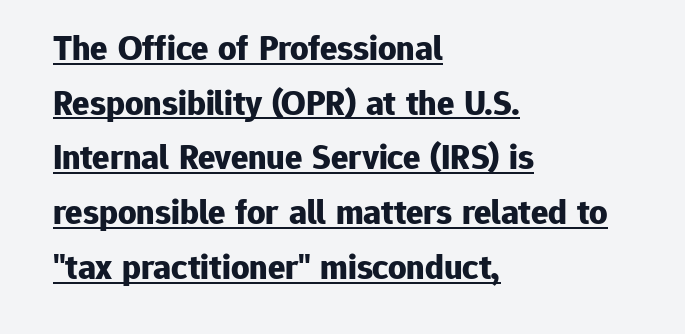
{"serif": "no", "italic": "no", "bold": "yes", "weight": "bold", "width": "normal", "stroke_contrast": "low", "x_height": "medium", "monospaced": "no", "underline": "yes", "align": "left", "line_spacing": "normal", "line_spacing_ratio": 1.52, "letter_spacing": "normal", "letter_spacing_em": 0.0, "glyph_px": 36}
